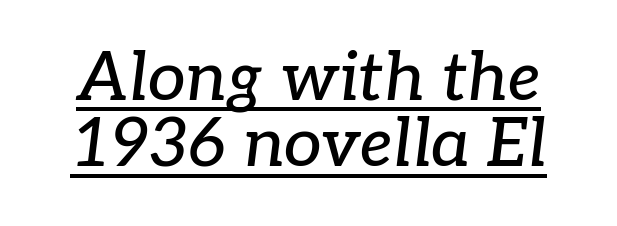
Q: Is the text italic (slanted)? A: Yes, it leans right by about 7 degrees.
Q: Is the typeface a serif or a sans-serif typeface? A: Serif.
Q: Is the text underlined? A: Yes.
Q: Is the spacing between letters normal or unusually wide? A: Normal.
Q: Is the spacing between lines tight, normal or loose? A: Tight.
Q: Width (condensed, normal, or wide)? A: Normal.
Q: Stroke contrast? A: Low.
Q: x-height? A: Medium.
Q: Monospaced? A: No.
